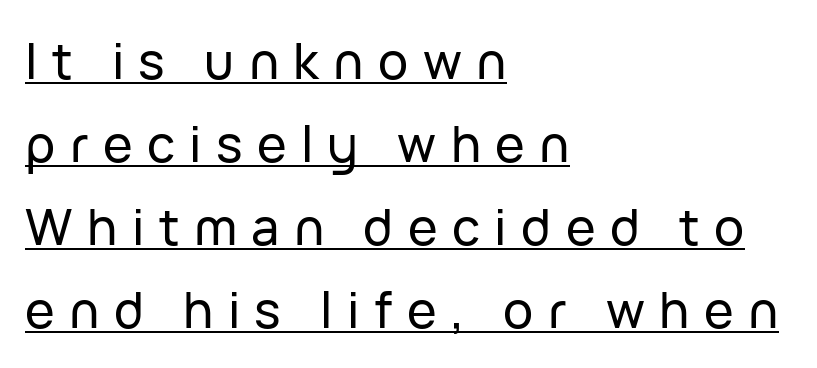
{"serif": "no", "italic": "no", "width": "normal", "stroke_contrast": "low", "x_height": "medium", "monospaced": "no", "underline": "yes", "align": "left", "line_spacing": "normal", "line_spacing_ratio": 1.66, "letter_spacing": "wide", "letter_spacing_em": 0.29, "glyph_px": 50}
